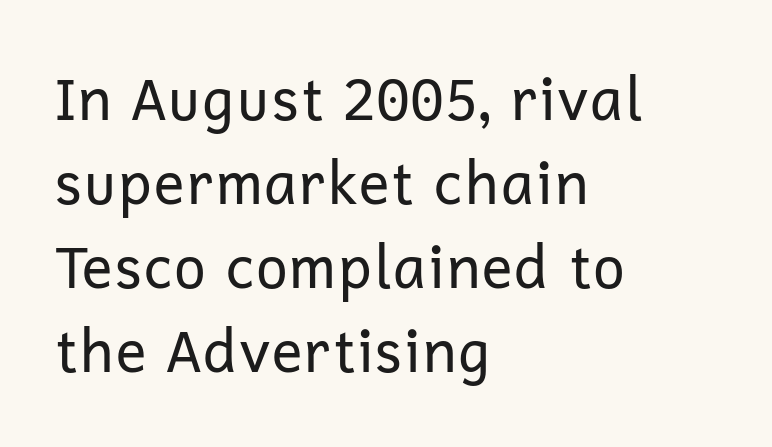
{"serif": "no", "italic": "no", "bold": "no", "weight": "regular", "width": "normal", "stroke_contrast": "low", "x_height": "medium", "monospaced": "no", "underline": "no", "align": "left", "line_spacing": "normal", "line_spacing_ratio": 1.45, "letter_spacing": "normal", "letter_spacing_em": 0.0, "glyph_px": 58}
